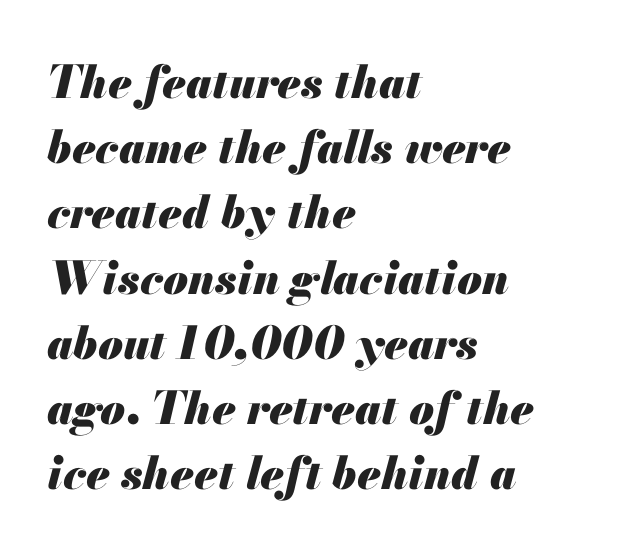
Q: Is the text bold? A: Yes.
Q: Is the text italic (slanted)? A: Yes, it leans right by about 13 degrees.
Q: Is the text underlined? A: No.
Q: How is the paragraph aligned? A: Left-aligned.
Q: Is the spacing between letters normal or unusually wide? A: Normal.
Q: Is the spacing between lines tight, normal or loose? A: Normal.
Q: Width (condensed, normal, or wide)? A: Normal.
Q: Stroke contrast? A: Medium.
Q: x-height? A: Small.
Q: Monospaced? A: No.
